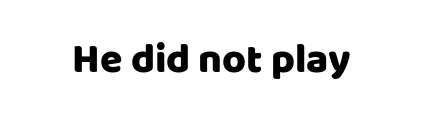
This sample uses plain, unmodified letter spacing. Proportional: the letters do not fall into vertical columns. The zone under the glyphs is completely vacant. The lettering stays uniformly vertical, giving the passage a roman look. Nothing sits at the stroke ends, so this counts as sans-serif.
